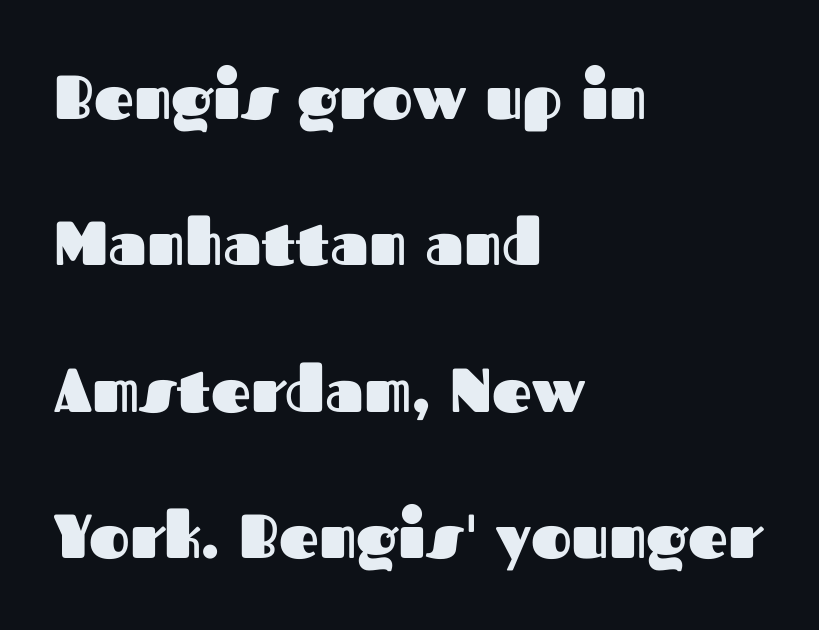
Weight: bold. This is sans-serif lettering, the kind often seen on screens and signage. Compared with a centered layout, this one pins lines to the left instead. The letters advance in unequal steps, a hallmark of proportional type. Descenders are the only things crossing below the line. There is no visible air inserted between adjacent glyphs.
